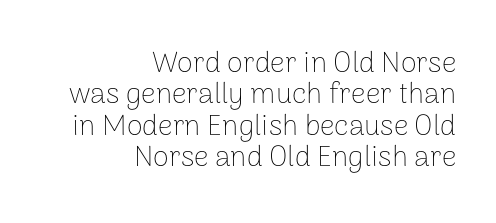
A bare baseline throughout the passage. Nope, no serifs anywhere on these letters. The typesetter chose a ragged-left arrangement here. A quiet, ordinary-to-light weight characterises the typeface.
